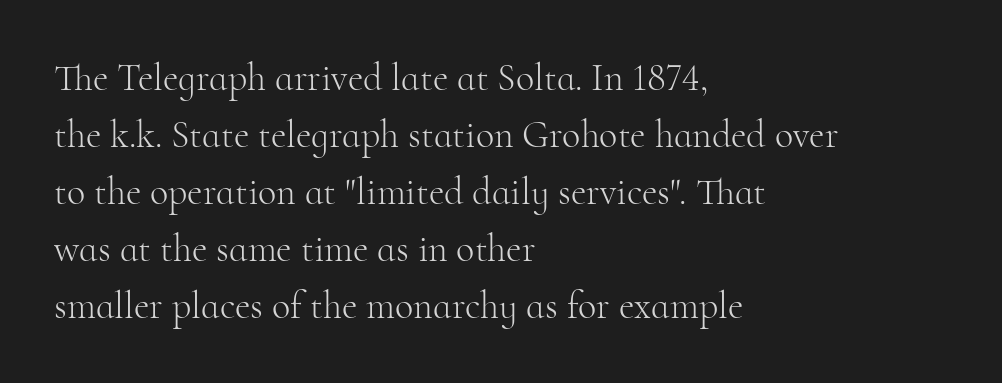
{"serif": "yes", "italic": "no", "bold": "no", "weight": "light", "width": "normal", "stroke_contrast": "high", "x_height": "small", "monospaced": "no", "underline": "no", "align": "left", "line_spacing": "normal", "line_spacing_ratio": 1.5, "letter_spacing": "normal", "letter_spacing_em": 0.0, "glyph_px": 38}
